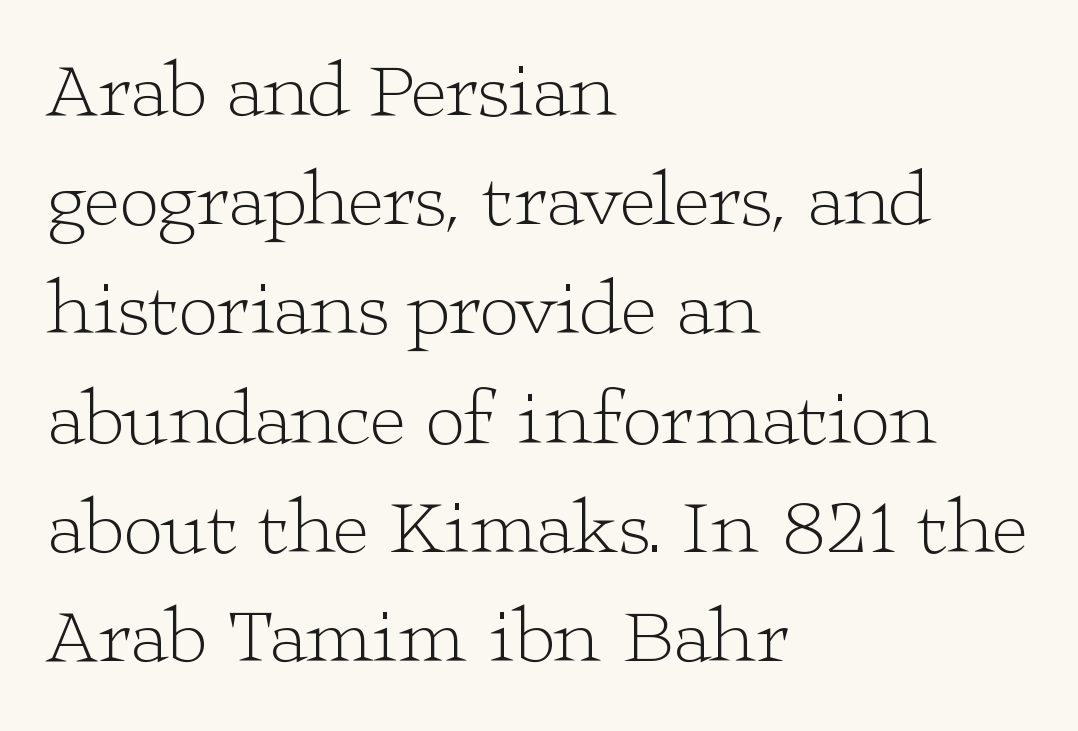
Q: Is the text bold? A: No.
Q: Is the text italic (slanted)? A: No, it is upright.
Q: Is the typeface a serif or a sans-serif typeface? A: Serif.
Q: Is the text underlined? A: No.
Q: How is the paragraph aligned? A: Left-aligned.
Q: Is the spacing between letters normal or unusually wide? A: Normal.
Q: Is the spacing between lines tight, normal or loose? A: Normal.
Q: Width (condensed, normal, or wide)? A: Wide.
Q: Stroke contrast? A: Low.
Q: x-height? A: Medium.
Q: Monospaced? A: No.
